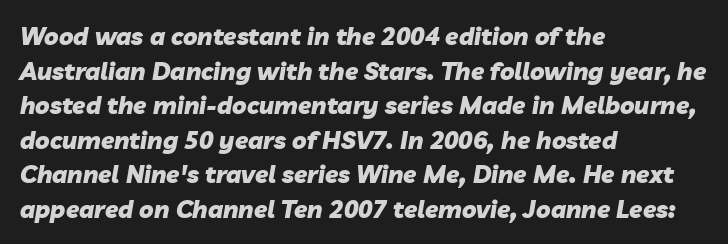
The words here are not underlined. Is there much room between lines? A standard amount, neither cramped nor airy. Quick note: italic. Each line starts at the same left margin while the right side varies. Observe the ordinary spacing: letters are neighbours, not strangers. Summary of weight: heavy, a full bold.
